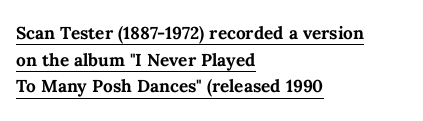
{"italic": "no", "bold": "yes", "underline": "yes", "align": "left", "line_spacing_ratio": 1.16, "letter_spacing": "normal", "letter_spacing_em": 0.0, "glyph_px": 23}
